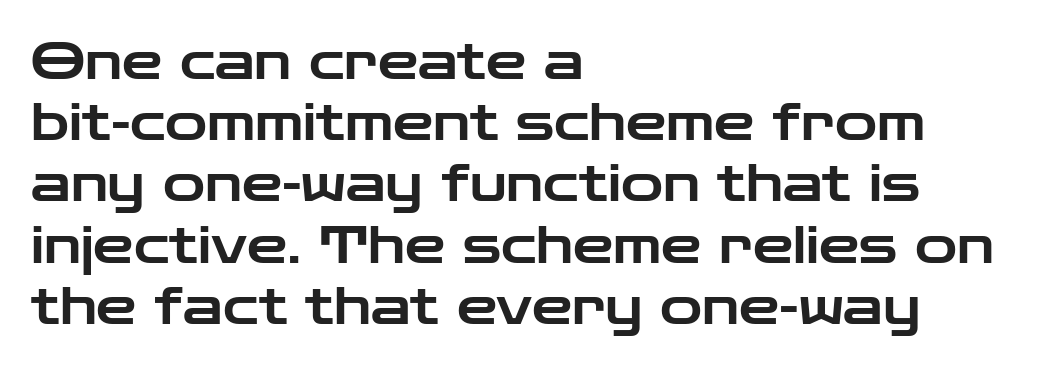
Q: Is the text italic (slanted)? A: No, it is upright.
Q: Is the typeface a serif or a sans-serif typeface? A: Sans-serif.
Q: Is the text underlined? A: No.
Q: How is the paragraph aligned? A: Left-aligned.
Q: Is the spacing between letters normal or unusually wide? A: Normal.
Q: Width (condensed, normal, or wide)? A: Wide.
Q: Stroke contrast? A: Low.
Q: x-height? A: Medium.
Q: Monospaced? A: No.
